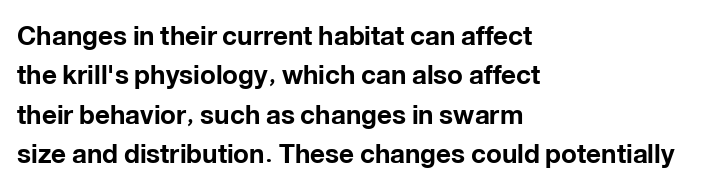
The image shows 26 px bold type, upright; set left-aligned, normal line spacing (1.51x), normal letter spacing, not underlined.
